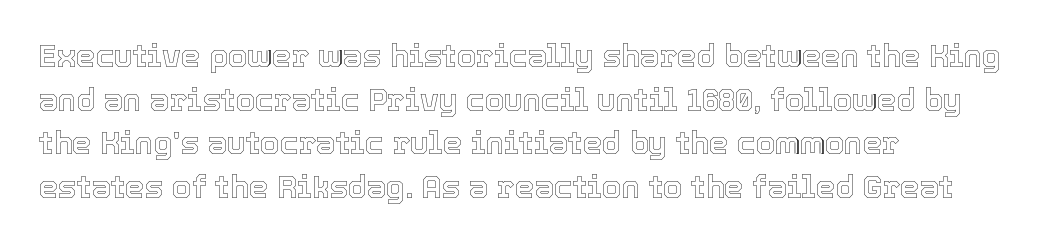
{"italic": "no", "width": "normal", "x_height": "medium", "monospaced": "no", "underline": "no", "align": "left", "line_spacing": "normal", "line_spacing_ratio": 1.41, "letter_spacing": "normal", "letter_spacing_em": 0.0, "glyph_px": 31}
